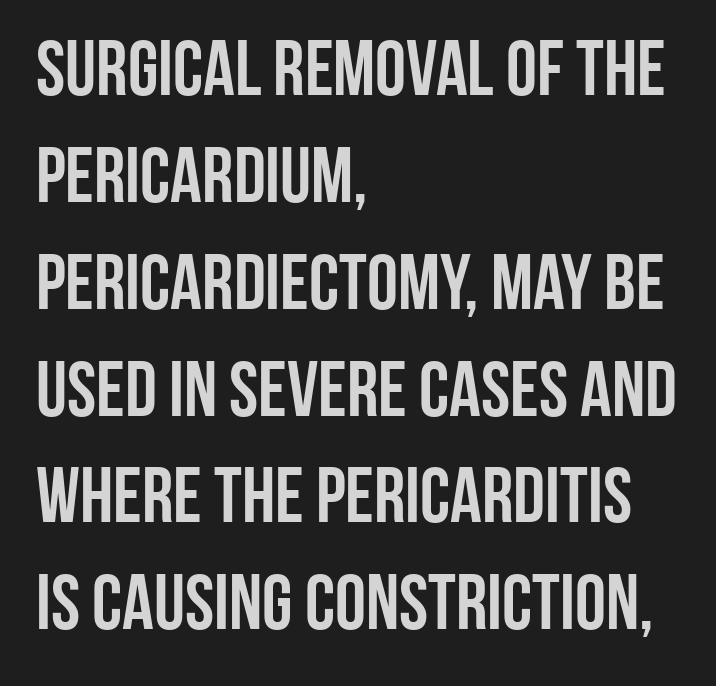
{"serif": "no", "italic": "no", "width": "condensed", "stroke_contrast": "low", "x_height": "large", "monospaced": "no", "underline": "no", "align": "left", "line_spacing": "normal", "line_spacing_ratio": 1.37, "letter_spacing": "normal", "letter_spacing_em": 0.0, "glyph_px": 78}
